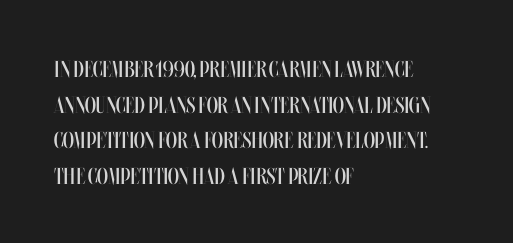
Q: Is the text bold? A: No.
Q: Is the text italic (slanted)? A: No, it is upright.
Q: Is the text underlined? A: No.
Q: How is the paragraph aligned? A: Left-aligned.
Q: Is the spacing between letters normal or unusually wide? A: Normal.
Q: Is the spacing between lines tight, normal or loose? A: Normal.
